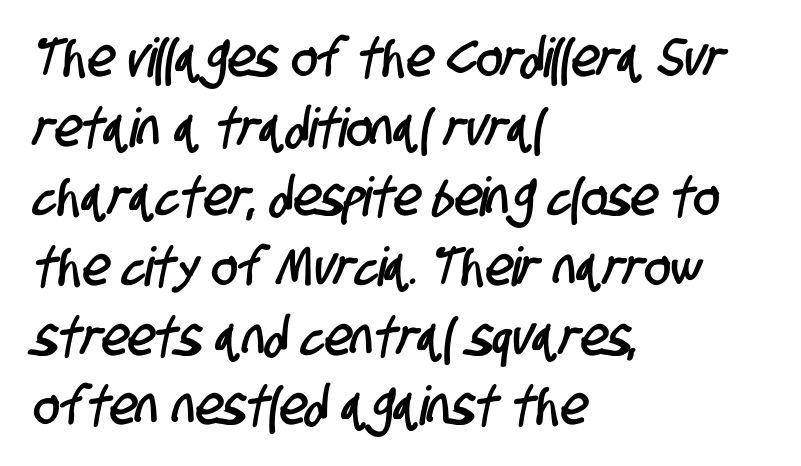
The image shows 54 px condensed sans-serif type; set left-aligned, normal line spacing (1.29x), normal letter spacing, not underlined; low stroke contrast and a large x-height.
